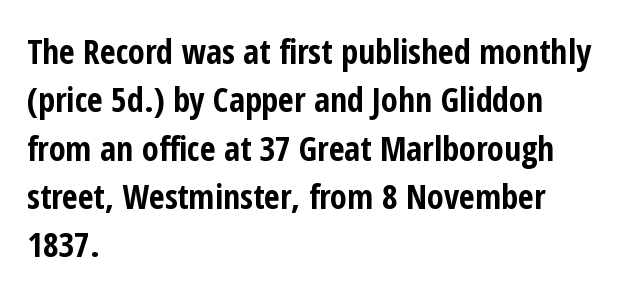
The axis of the letterforms is exactly vertical. These lines are rendered in a variable-pitch font. This sample is left-justified, so line endings fall wherever the words run out. Each row of text sits above clean, open space. No extra tracking has been applied to these lines.
